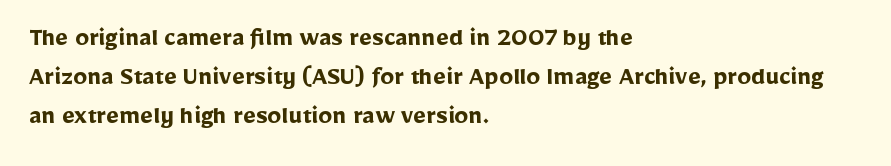
Q: Is the text bold? A: Yes.
Q: Is the text italic (slanted)? A: No, it is upright.
Q: Is the typeface a serif or a sans-serif typeface? A: Sans-serif.
Q: Is the text underlined? A: No.
Q: How is the paragraph aligned? A: Left-aligned.
Q: Is the spacing between letters normal or unusually wide? A: Normal.
Q: Is the spacing between lines tight, normal or loose? A: Normal.
Q: Width (condensed, normal, or wide)? A: Normal.
Q: Stroke contrast? A: Low.
Q: x-height? A: Medium.
Q: Monospaced? A: No.
